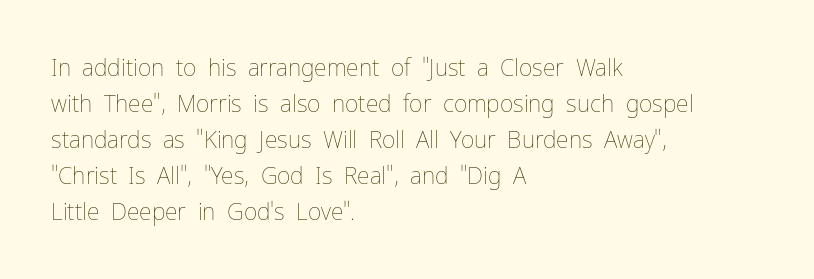
Q: Is the text bold? A: No.
Q: Is the text italic (slanted)? A: No, it is upright.
Q: Is the text underlined? A: No.
Q: How is the paragraph aligned? A: Left-aligned.
Q: Is the spacing between letters normal or unusually wide? A: Normal.
Q: Is the spacing between lines tight, normal or loose? A: Normal.
